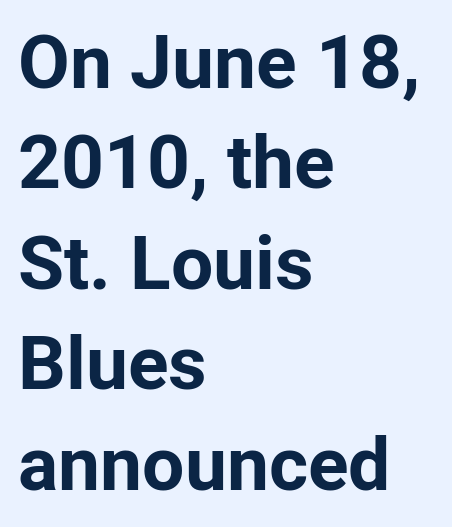
{"serif": "no", "italic": "no", "bold": "yes", "weight": "bold", "width": "normal", "stroke_contrast": "low", "x_height": "medium", "monospaced": "no", "underline": "no", "align": "left", "line_spacing": "normal", "line_spacing_ratio": 1.34, "letter_spacing": "normal", "letter_spacing_em": 0.0, "glyph_px": 75}
